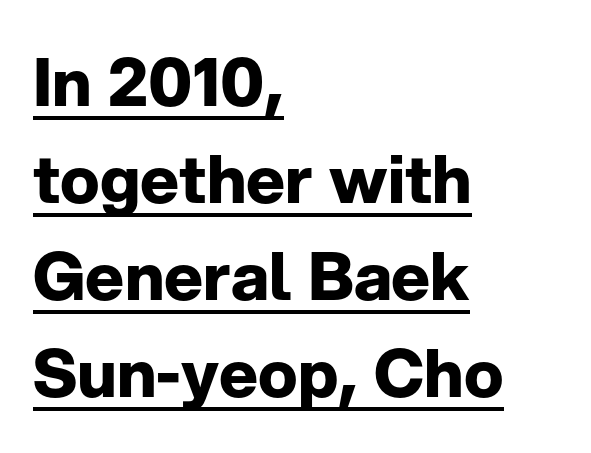
The image shows 66 px bold sans-serif type, upright; set left-aligned, normal line spacing (1.47x), normal letter spacing, underlined; low stroke contrast and a medium x-height.
